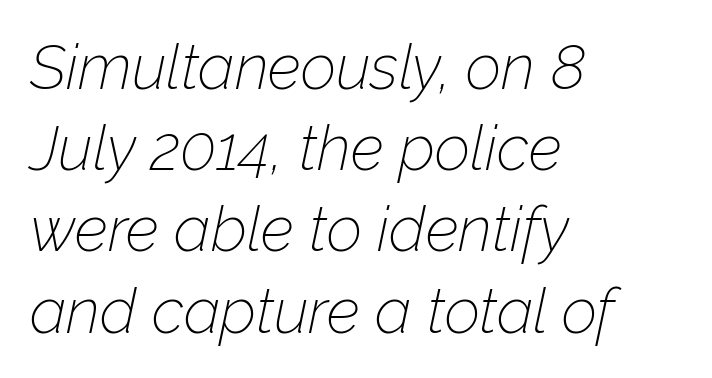
{"italic": "yes", "lean": "right", "slant_degrees": 12, "bold": "no", "weight": "thin", "width": "normal", "stroke_contrast": "low", "x_height": "medium", "monospaced": "no", "underline": "no", "align": "left", "line_spacing": "normal", "line_spacing_ratio": 1.31, "letter_spacing": "normal", "letter_spacing_em": 0.0, "glyph_px": 62}
